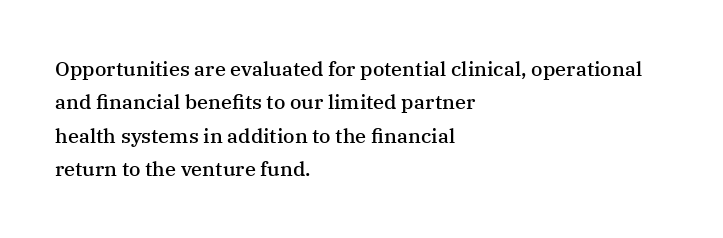
These lines keep a tight, regular rhythm from letter to letter. If you drew a ruler down the left edge, every line would touch it. Ascenders rise straight up at ninety degrees. Is there much room between lines? A standard amount, neither cramped nor airy. These lines carry some extra weight — a demibold, not a full bold.
